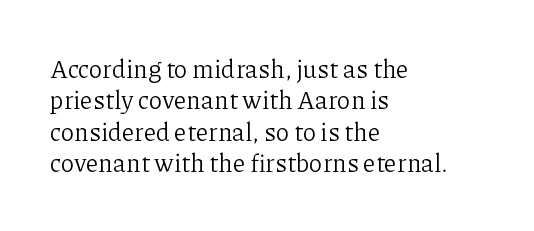
The image shows 25 px text type, upright; set left-aligned, normal line spacing (1.26x), normal letter spacing, not underlined.
